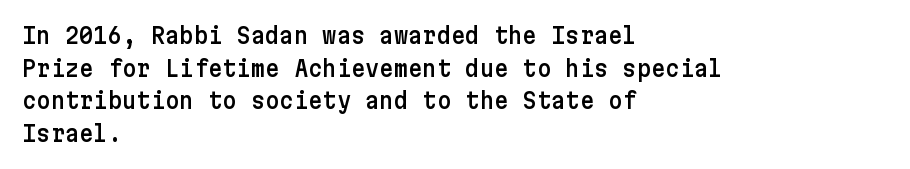
The string is rendered with underlining switched off. Successive baselines arrive at the customary interval. The paragraph shown leans on its left margin. Do the letters lean? They stand straight. The passage shown has conventional tracking throughout.
